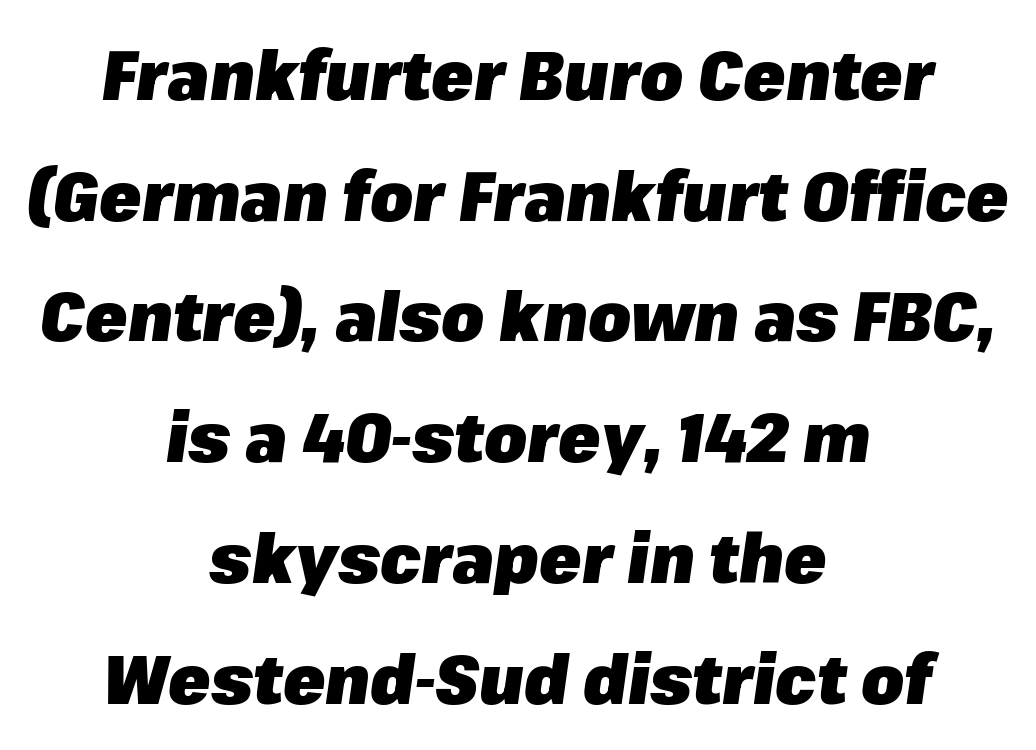
Q: Is the text bold? A: Yes.
Q: Is the text italic (slanted)? A: Yes, it leans right by about 8 degrees.
Q: Is the text underlined? A: No.
Q: How is the paragraph aligned? A: Centered.
Q: Is the spacing between letters normal or unusually wide? A: Normal.
Q: Width (condensed, normal, or wide)? A: Normal.
Q: Stroke contrast? A: Low.
Q: x-height? A: Medium.
Q: Monospaced? A: No.
